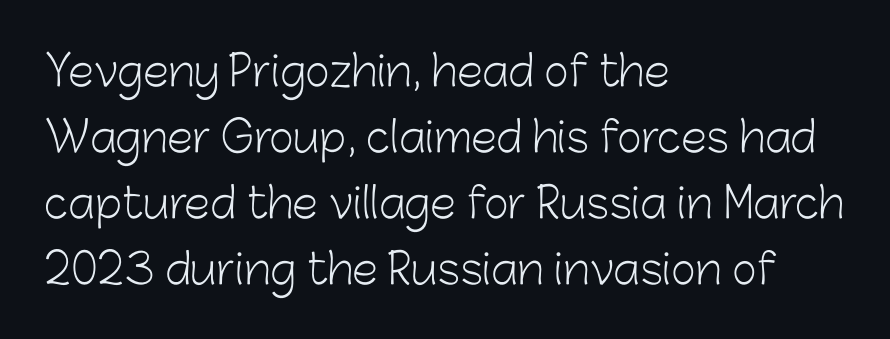
Posture: upright roman. Heft: none added — not bold. Each letter keeps its own natural width here, so spacing adapts to shape. Horizontal bands of white between lines are of average thickness. These lines keep a tight, regular rhythm from letter to letter.
